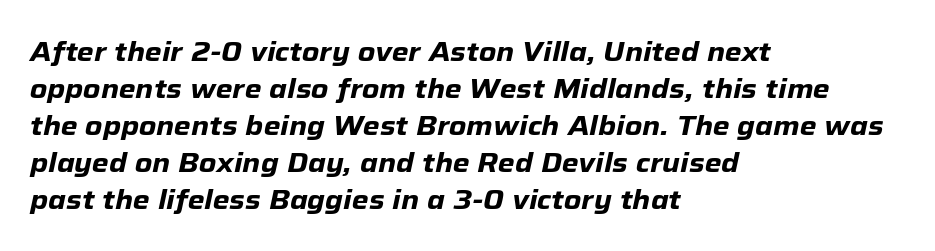
Whoever set this chose a conventional vertical rhythm. The passage shown has conventional tracking throughout. The space directly below the letters is spotless. Line starts are locked; line ends wander. Strokes here are thick enough to call this a true bold. Designer's note — italics engaged.
